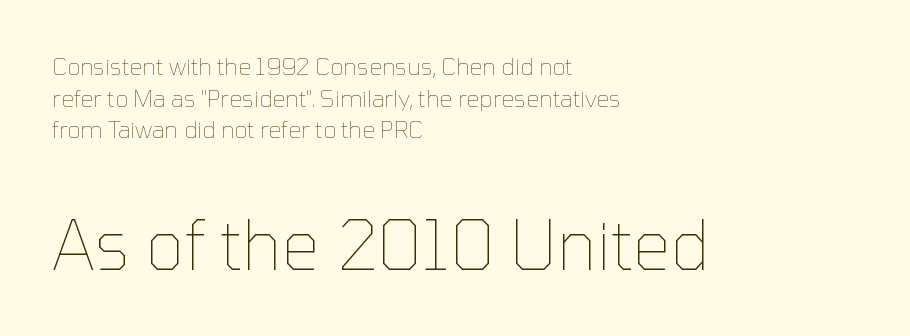
Note: smaller setting up top, larger setting below. Any mark beneath the type? The region is blank. Characters remain perfectly vertical along every line. Character widths vary here, with narrow letters taking less room than wide ones. The space between consecutive lines is moderate. How are the letters spaced? Ordinarily, with no added tracking.
